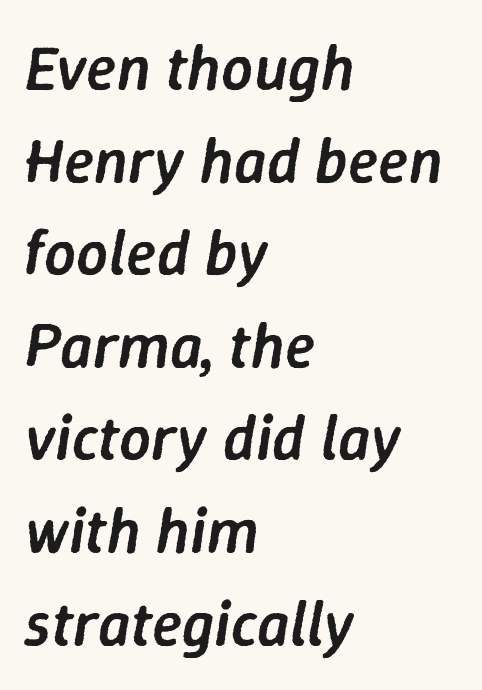
Q: Is the text bold? A: Semi-bold.
Q: Is the text italic (slanted)? A: Yes, it leans right by about 9 degrees.
Q: Is the text underlined? A: No.
Q: How is the paragraph aligned? A: Left-aligned.
Q: Is the spacing between letters normal or unusually wide? A: Normal.
Q: Is the spacing between lines tight, normal or loose? A: Normal.
Q: Width (condensed, normal, or wide)? A: Normal.
Q: Stroke contrast? A: Low.
Q: x-height? A: Medium.
Q: Monospaced? A: No.
